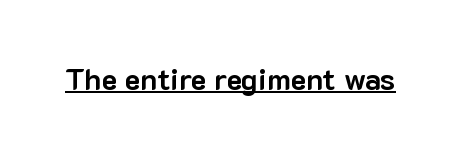
These words are printed bold, with thick strokes throughout. Varying glyph widths throughout — classic text-font behaviour. Words appear dense and cohesive because spacing is normal. The designer went with a sans here, leaving each stem footless.
